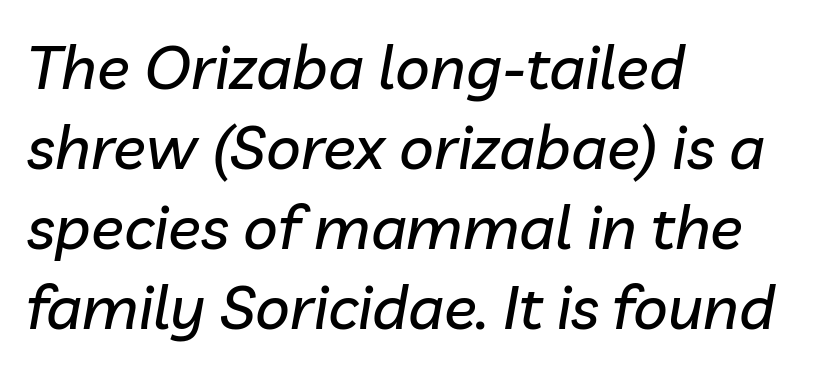
Q: Is the text italic (slanted)? A: Yes, it leans right by about 10 degrees.
Q: Is the text underlined? A: No.
Q: How is the paragraph aligned? A: Left-aligned.
Q: Is the spacing between letters normal or unusually wide? A: Normal.
Q: Is the spacing between lines tight, normal or loose? A: Normal.
Q: Width (condensed, normal, or wide)? A: Normal.
Q: Stroke contrast? A: Low.
Q: x-height? A: Medium.
Q: Monospaced? A: No.
